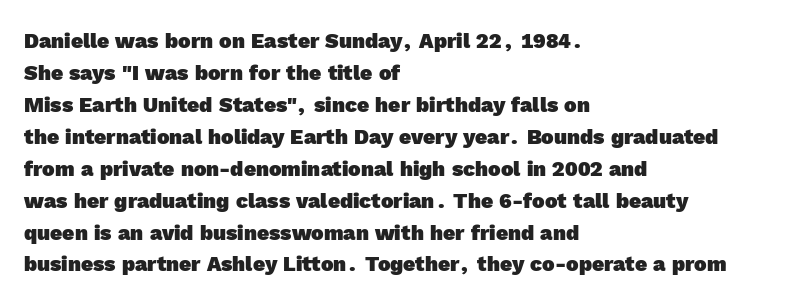
{"bold": "yes", "underline": "no", "align": "left", "line_spacing": "normal", "line_spacing_ratio": 1.52, "letter_spacing": "normal", "letter_spacing_em": 0.0, "glyph_px": 21}
